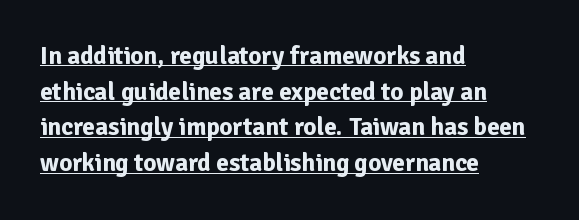
{"italic": "no", "bold": "yes", "underline": "yes", "align": "left", "line_spacing": "normal", "line_spacing_ratio": 1.43, "letter_spacing": "normal", "letter_spacing_em": 0.0, "glyph_px": 25}
